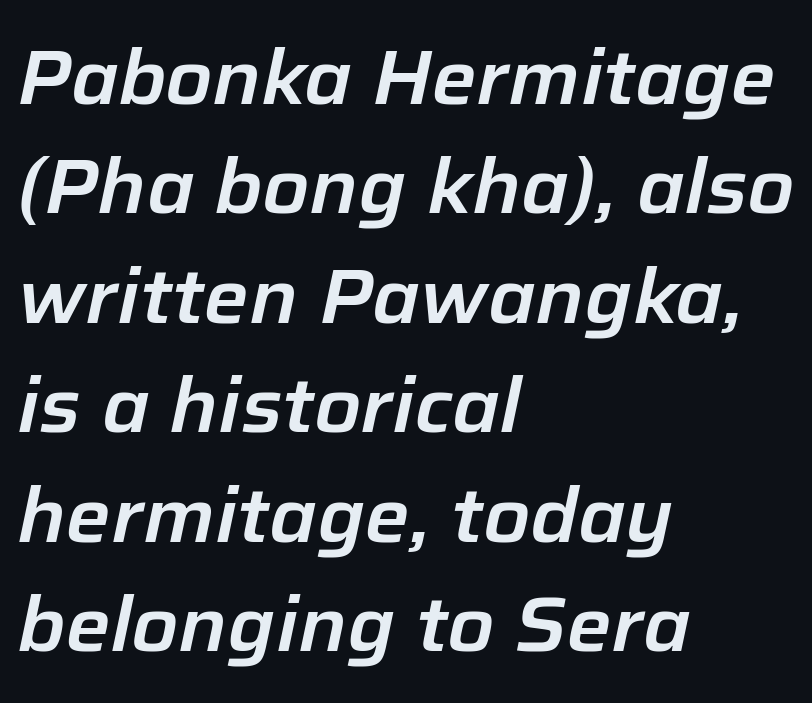
The rendering keeps characters at their native spacing. In terms of posture, this sample is oblique. The rendering uses natural spacing where letterforms have individual widths. The specimen omits any rule beneath the text block's lines. Students, observe: this is what conventionally led text looks like.
